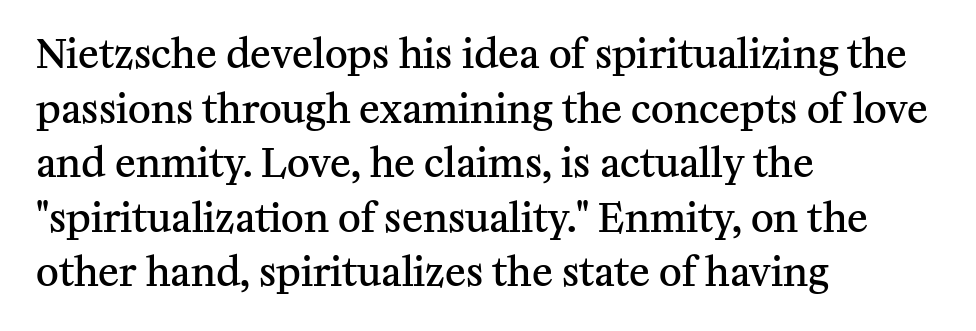
The image shows 39 px semibold serif type, upright; set left-aligned, normal line spacing (1.4x), normal letter spacing, not underlined; medium stroke contrast and a medium x-height.
